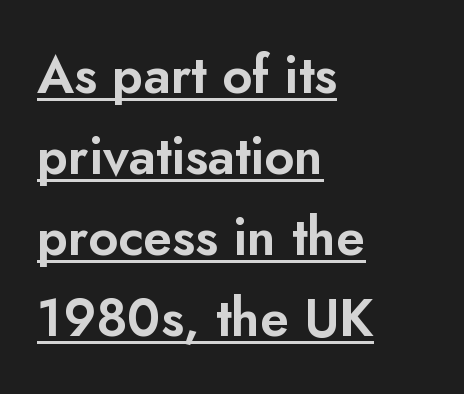
{"serif": "no", "italic": "no", "width": "normal", "stroke_contrast": "low", "x_height": "small", "monospaced": "no", "underline": "yes", "align": "left", "line_spacing": "normal", "line_spacing_ratio": 1.56, "letter_spacing": "normal", "letter_spacing_em": 0.0, "glyph_px": 52}
